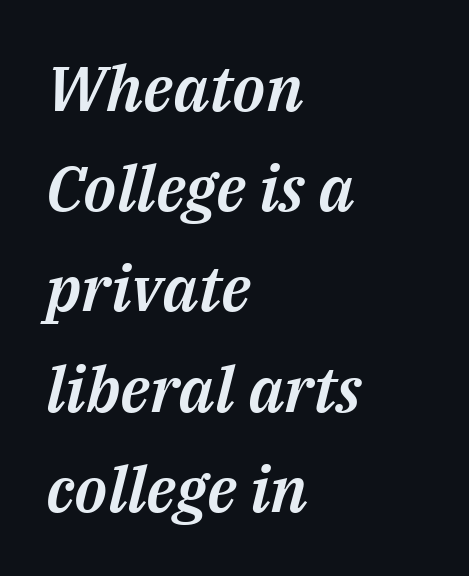
Q: Is the text italic (slanted)? A: Yes, it leans right by about 14 degrees.
Q: Is the text underlined? A: No.
Q: How is the paragraph aligned? A: Left-aligned.
Q: Is the spacing between letters normal or unusually wide? A: Normal.
Q: Is the spacing between lines tight, normal or loose? A: Normal.
Q: Width (condensed, normal, or wide)? A: Normal.
Q: Stroke contrast? A: Medium.
Q: x-height? A: Medium.
Q: Monospaced? A: No.
